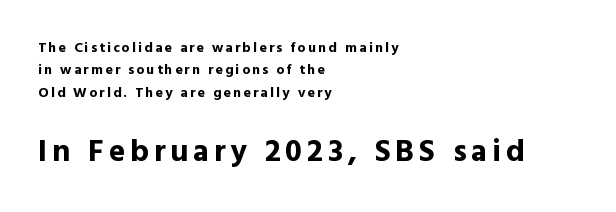
Q: Is the text bold? A: Yes.
Q: Is the text italic (slanted)? A: No, it is upright.
Q: Is the typeface a serif or a sans-serif typeface? A: Sans-serif.
Q: Is the text underlined? A: No.
Q: How is the paragraph aligned? A: Left-aligned.
Q: Is the spacing between lines tight, normal or loose? A: Normal.
Q: Which block of text is set in a larger size, the first (top) or the second (bottom)? A: The second (bottom) one.
Q: Width (condensed, normal, or wide)? A: Normal.
Q: x-height? A: Medium.
Q: Monospaced? A: No.
